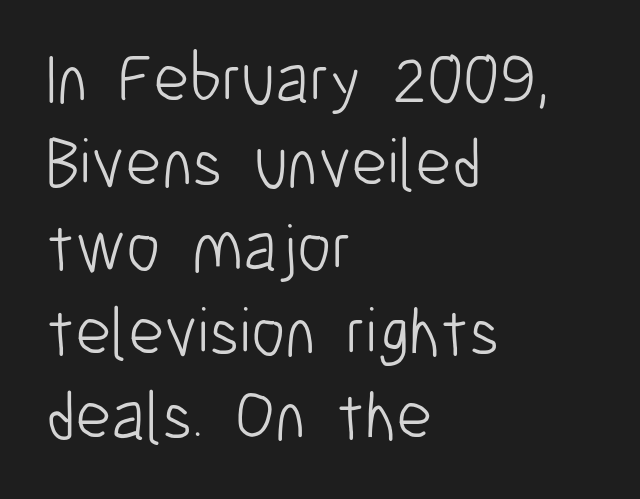
{"serif": "no", "italic": "no", "bold": "no", "weight": "light", "width": "condensed", "stroke_contrast": "low", "x_height": "medium", "monospaced": "no", "underline": "no", "align": "left", "line_spacing_ratio": 1.22, "letter_spacing": "normal", "letter_spacing_em": 0.0, "glyph_px": 69}
